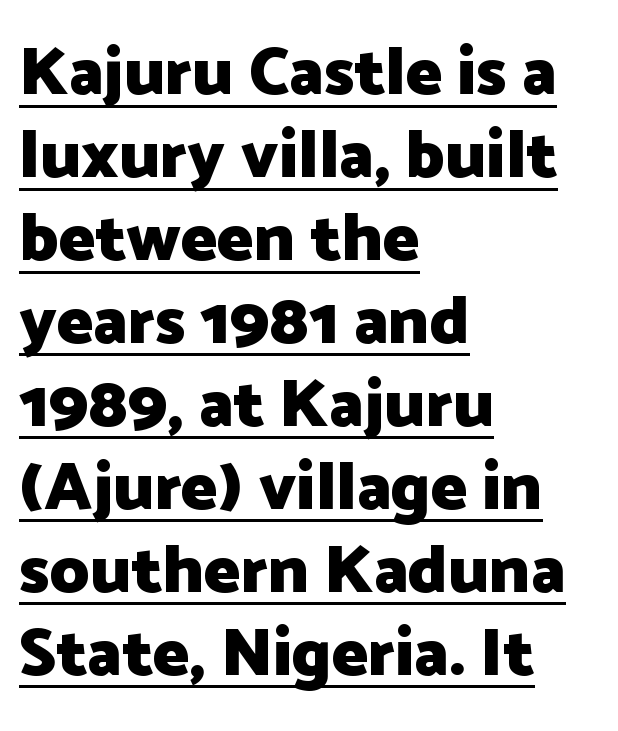
Each word holds together tightly as a unit, with standard inter-letter gaps. Posture: straight, roman, zero tilt. What kind of face is this? One without serifs — a sans. Do the characters align in a grid? No, the font is proportional. A baseline rule has been typeset under these characters.
